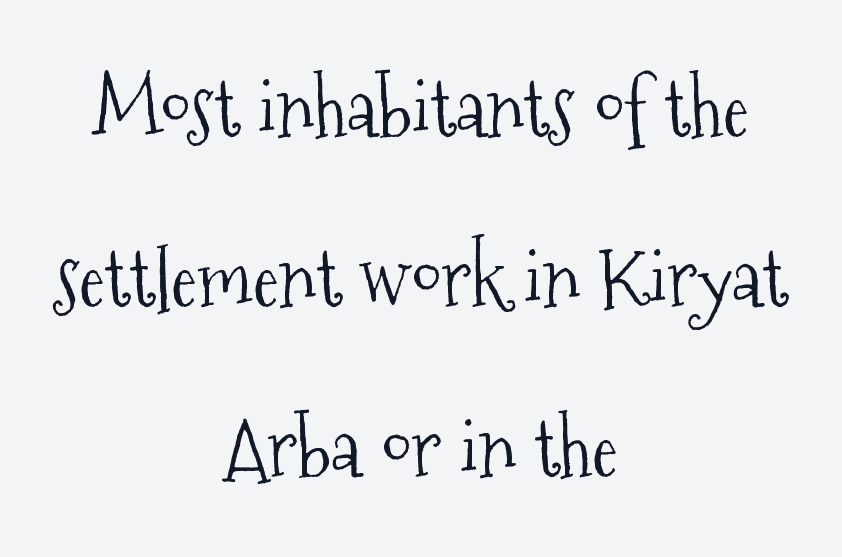
The image shows 79 px light, condensed serif type, upright; set centered, loose line spacing (2.15x), normal letter spacing, not underlined; medium stroke contrast and a medium x-height.
